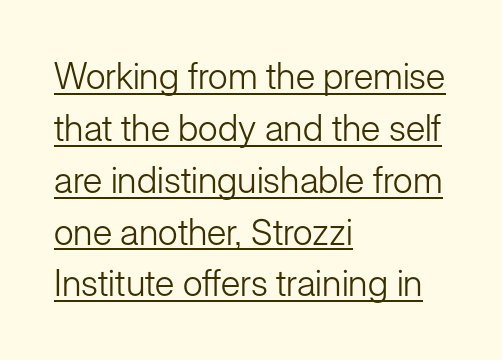
{"serif": "no", "italic": "no", "bold": "no", "weight": "light", "width": "normal", "stroke_contrast": "low", "x_height": "medium", "monospaced": "no", "underline": "yes", "align": "left", "line_spacing": "normal", "line_spacing_ratio": 1.44, "letter_spacing": "normal", "letter_spacing_em": 0.0, "glyph_px": 36}
